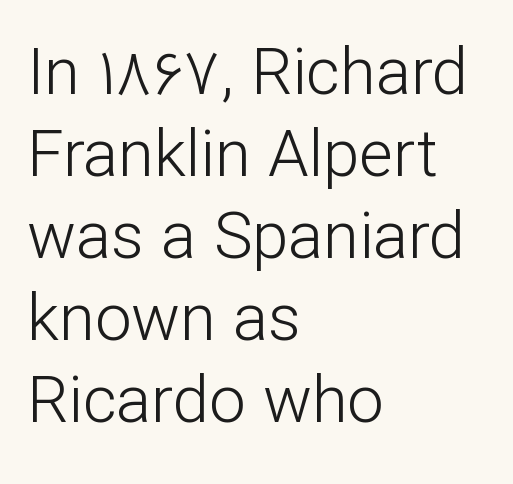
These lines are rendered in a variable-pitch font. Nothing sits at the stroke ends, so this counts as sans-serif. Check the space under the baseline: it is left empty. Upright lettering throughout.
